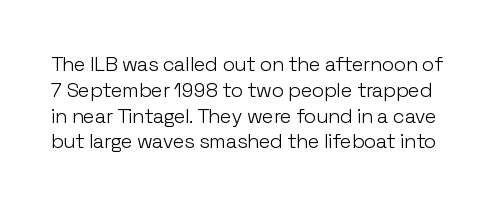
The image shows 20 px text type, upright; set normal line spacing (1.29x), normal letter spacing, not underlined.
